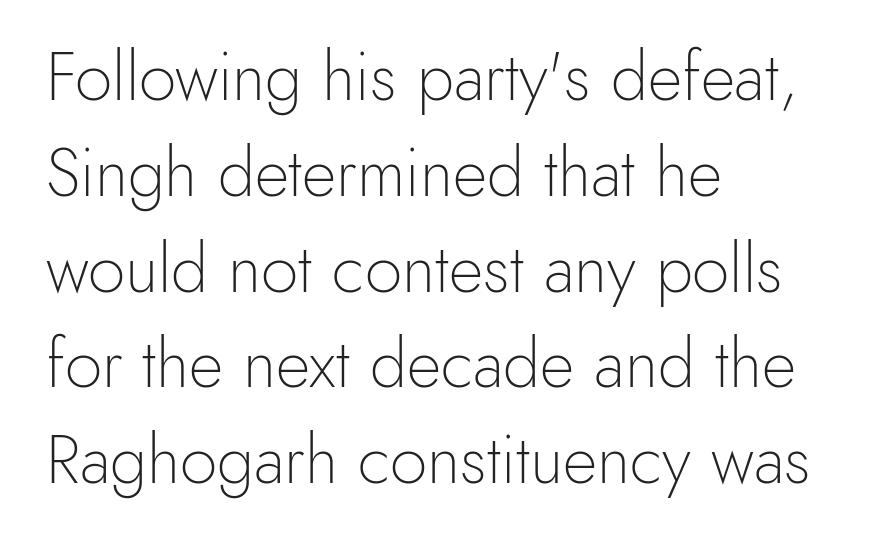
The image shows 67 px light sans-serif type, upright; set left-aligned, normal line spacing (1.43x), normal letter spacing, not underlined; a small x-height.
